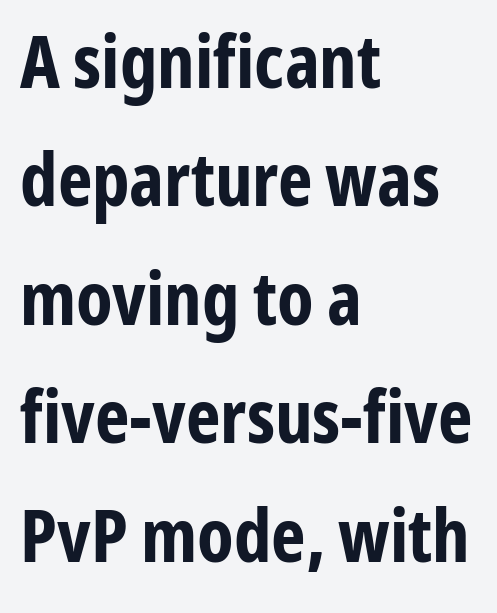
The image shows 74 px bold, condensed sans-serif type, upright; set left-aligned, normal line spacing (1.6x), normal letter spacing, not underlined; low stroke contrast and a medium x-height.
